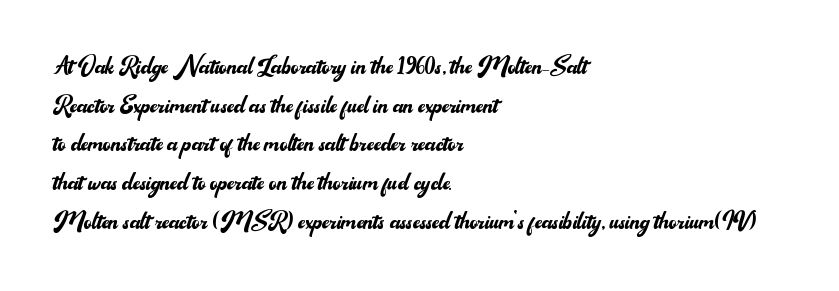
Q: Is the text bold? A: No.
Q: Is the text italic (slanted)? A: Yes.
Q: Is the typeface a serif or a sans-serif typeface? A: Sans-serif.
Q: Is the text underlined? A: No.
Q: How is the paragraph aligned? A: Left-aligned.
Q: Is the spacing between letters normal or unusually wide? A: Normal.
Q: Is the spacing between lines tight, normal or loose? A: Normal.
Q: Width (condensed, normal, or wide)? A: Normal.
Q: Stroke contrast? A: Medium.
Q: x-height? A: Small.
Q: Monospaced? A: No.
